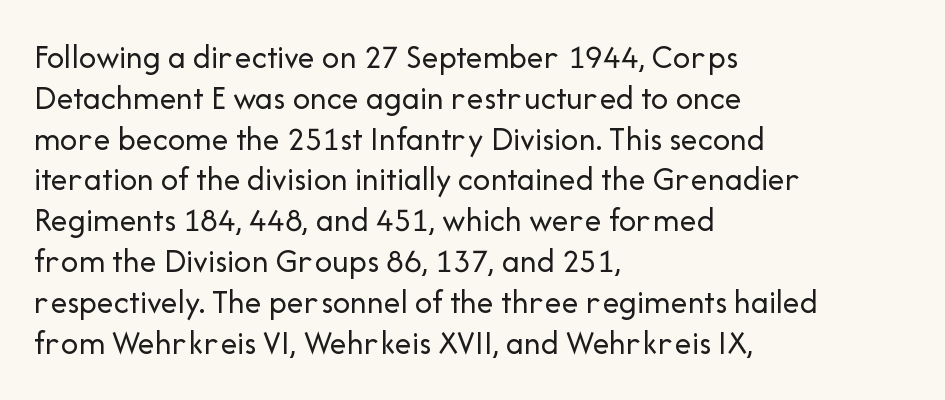
Q: Is the text bold? A: No.
Q: Is the text italic (slanted)? A: No, it is upright.
Q: Is the typeface a serif or a sans-serif typeface? A: Sans-serif.
Q: Is the text underlined? A: No.
Q: How is the paragraph aligned? A: Left-aligned.
Q: Is the spacing between letters normal or unusually wide? A: Normal.
Q: Width (condensed, normal, or wide)? A: Normal.
Q: Stroke contrast? A: Low.
Q: x-height? A: Medium.
Q: Monospaced? A: No.
